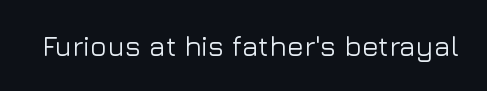
{"serif": "no", "italic": "no", "width": "normal", "stroke_contrast": "low", "x_height": "medium", "monospaced": "no", "underline": "no", "letter_spacing": "normal", "letter_spacing_em": 0.0, "glyph_px": 28}
